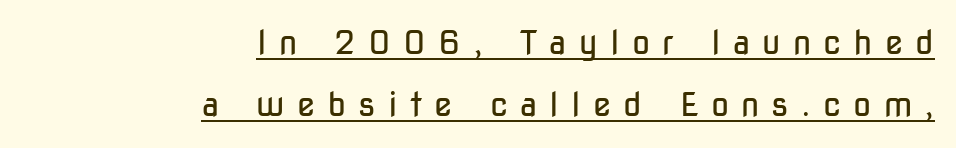
{"serif": "no", "italic": "no", "bold": "no", "weight": "regular", "width": "condensed", "stroke_contrast": "low", "x_height": "medium", "monospaced": "no", "underline": "yes", "align": "right", "line_spacing_ratio": 1.88, "letter_spacing": "wide", "letter_spacing_em": 0.37, "glyph_px": 33}
